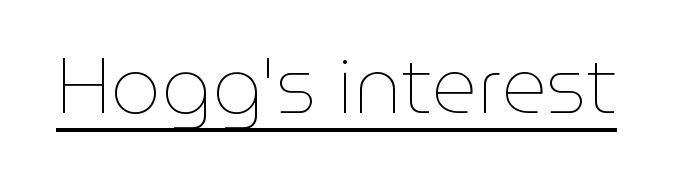
Does extra space separate the letters? No, they use regular spacing. The strokes are not fattened; the text isn't bold. You could not count columns in this text — the font is proportionally spaced. Every word sits above its own underline.
